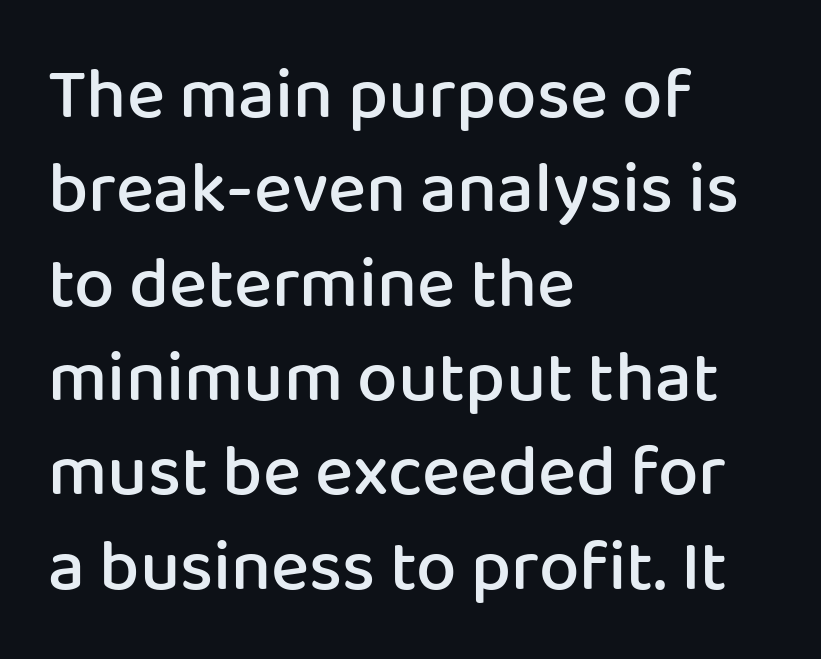
Q: Is the text bold? A: Semi-bold.
Q: Is the text italic (slanted)? A: No, it is upright.
Q: Is the typeface a serif or a sans-serif typeface? A: Sans-serif.
Q: Is the text underlined? A: No.
Q: How is the paragraph aligned? A: Left-aligned.
Q: Is the spacing between letters normal or unusually wide? A: Normal.
Q: Is the spacing between lines tight, normal or loose? A: Normal.
Q: Width (condensed, normal, or wide)? A: Normal.
Q: Stroke contrast? A: Low.
Q: x-height? A: Medium.
Q: Monospaced? A: No.
